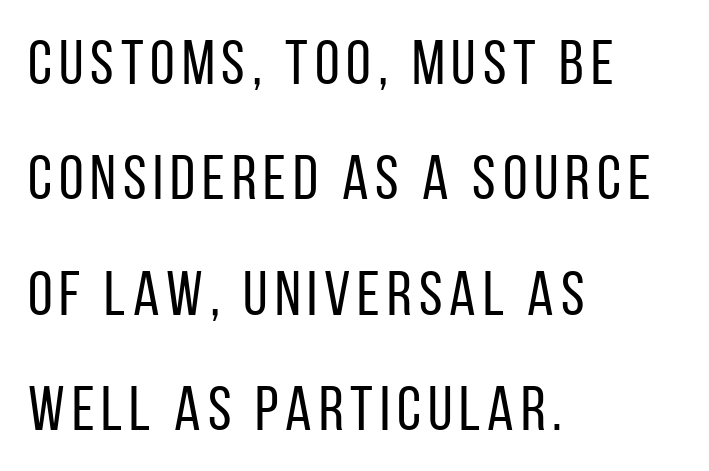
The image shows 63 px regular-weight, condensed sans-serif type, upright; set left-aligned, line spacing 1.83x, not underlined; low stroke contrast and a large x-height.
